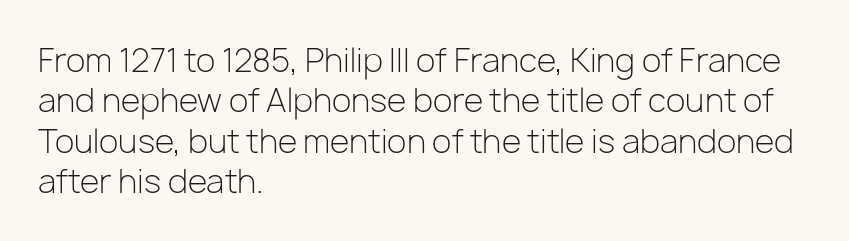
The image shows 32 px light sans-serif type, upright; set left-aligned, normal line spacing (1.26x), normal letter spacing, not underlined; low stroke contrast and a medium x-height.
